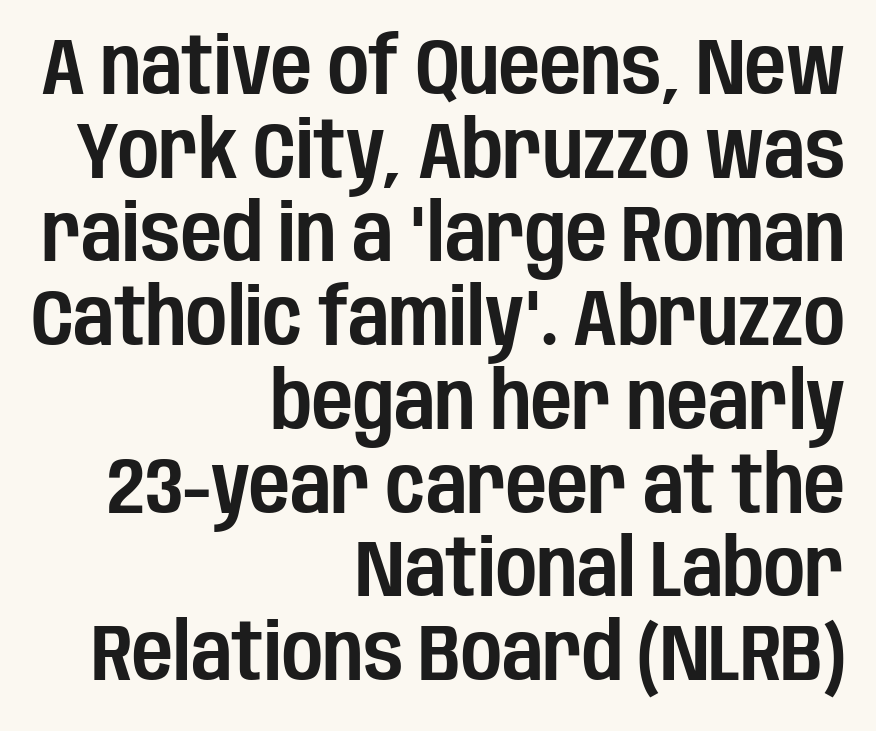
{"serif": "no", "italic": "no", "width": "condensed", "stroke_contrast": "low", "x_height": "large", "monospaced": "no", "underline": "no", "align": "right", "line_spacing": "tight", "line_spacing_ratio": 1.06, "letter_spacing": "normal", "letter_spacing_em": 0.0, "glyph_px": 79}
